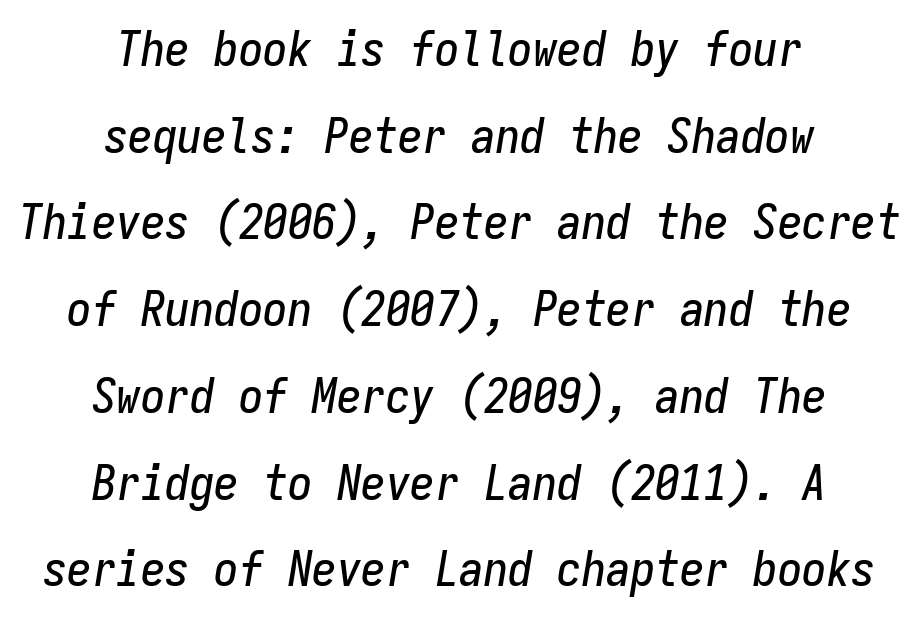
{"italic": "yes", "lean": "right", "slant_degrees": 9, "width": "condensed", "stroke_contrast": "low", "x_height": "medium", "monospaced": "yes", "underline": "no", "align": "center", "line_spacing_ratio": 1.77, "letter_spacing": "normal", "letter_spacing_em": 0.0, "glyph_px": 49}
